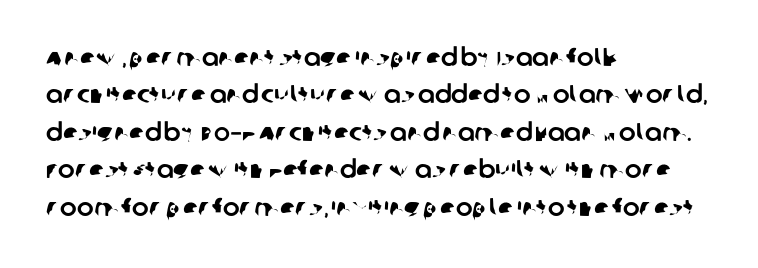
The image shows 25 px text type; set left-aligned, normal line spacing (1.5x), normal letter spacing, not underlined.
